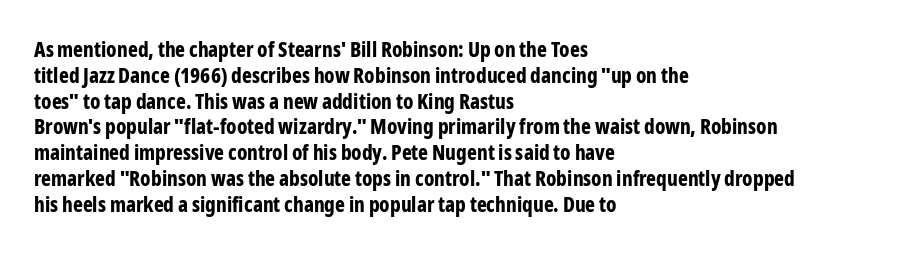
Q: Is the text bold? A: Yes.
Q: Is the text italic (slanted)? A: No, it is upright.
Q: Is the text underlined? A: No.
Q: How is the paragraph aligned? A: Left-aligned.
Q: Is the spacing between letters normal or unusually wide? A: Normal.
